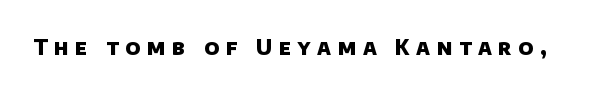
Q: Is the text bold? A: Yes.
Q: Is the text underlined? A: No.
Q: Is the spacing between letters normal or unusually wide? A: Unusually wide.
